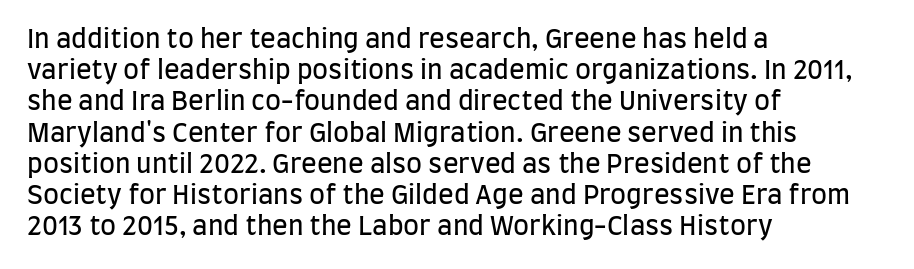
One-word summary of the alignment: left. In terms of letterspacing, this is plain default setting. The words here are not underlined. The characters are drawn with everyday or finer stroke widths. The letters stand straight up with perfectly vertical stems.
